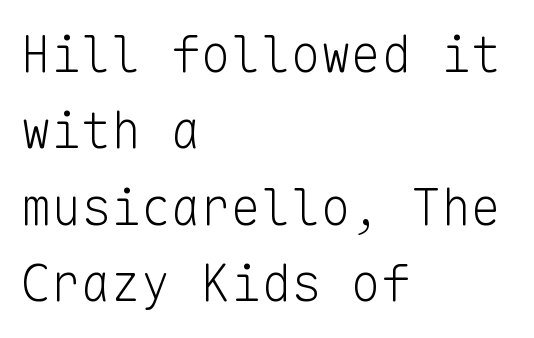
Baseline-to-baseline distance is the conventional proportion of letter height. No chunkiness to these letters — they're not bold. Nothing unusual about the tracking: characters are spaced as the font intends. Leftover space on each line is placed entirely after the last word.
